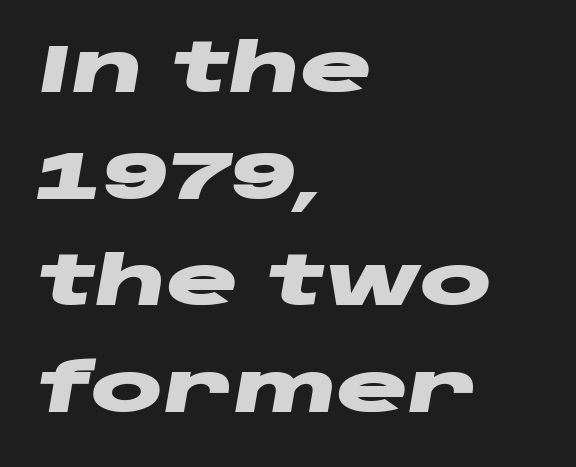
Q: Is the text bold? A: Yes.
Q: Is the text italic (slanted)? A: Yes, it leans right by about 10 degrees.
Q: Is the text underlined? A: No.
Q: How is the paragraph aligned? A: Left-aligned.
Q: Is the spacing between letters normal or unusually wide? A: Normal.
Q: Is the spacing between lines tight, normal or loose? A: Normal.
Q: Width (condensed, normal, or wide)? A: Wide.
Q: Stroke contrast? A: Low.
Q: x-height? A: Large.
Q: Monospaced? A: No.
